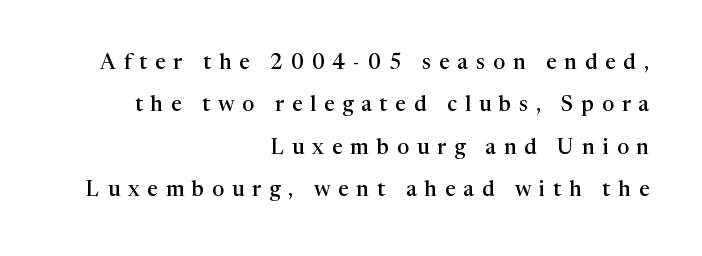
The glyphs have the mass of a demibold cut, below bold. The baseline area is clear. Caption: multi-line text, flush right, ragged left. Between one letter and the next there's a generous, obvious gap.
